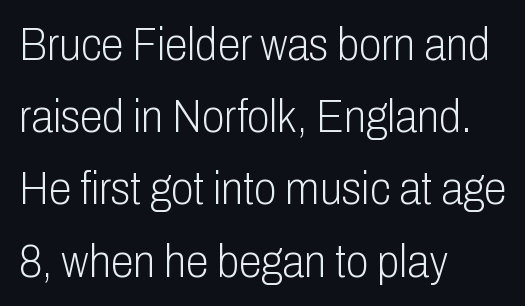
The lines are quadded left. Honestly, there is no underline to notice here at all. Serifs: no, the terminals of the letterforms are clean. The letterforms sit shoulder to shoulder at normal distance.
